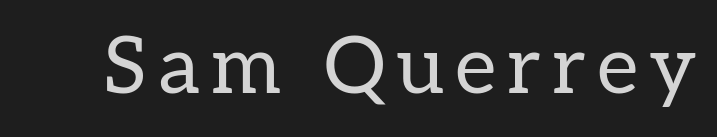
{"serif": "yes", "italic": "no", "bold": "no", "weight": "regular", "width": "normal", "stroke_contrast": "low", "x_height": "medium", "monospaced": "no", "underline": "no", "glyph_px": 80}
